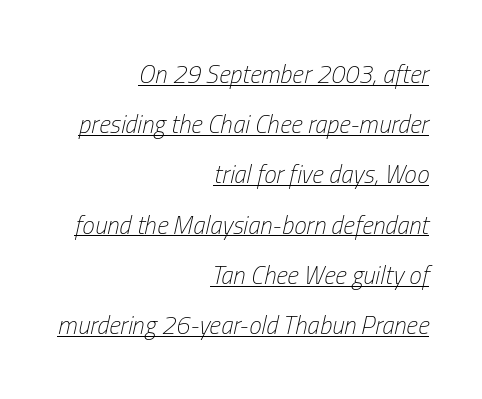
{"italic": "yes", "lean": "right", "slant_degrees": 13, "bold": "no", "underline": "yes", "align": "right", "line_spacing": "loose", "line_spacing_ratio": 2.01, "letter_spacing": "normal", "letter_spacing_em": 0.0, "glyph_px": 25}
